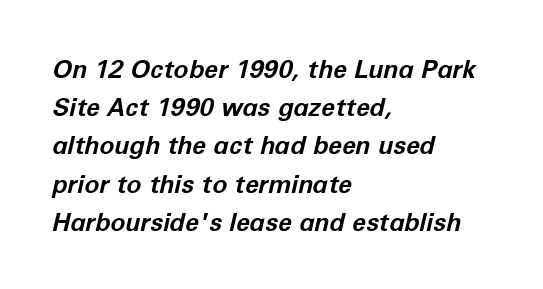
Rows of type keep a routine distance in the vertical direction. The strip under each line holds only bare page. Looking at the ascenders, they clearly lean. Caption: multi-line text, flush left, ragged right.
